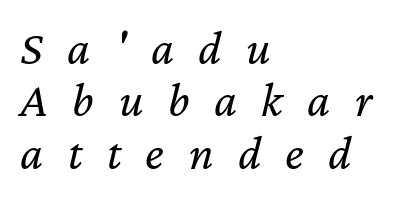
Q: Is the text bold? A: No.
Q: Is the text italic (slanted)? A: Yes, it leans right by about 12 degrees.
Q: Is the text underlined? A: No.
Q: How is the paragraph aligned? A: Left-aligned.
Q: Is the spacing between letters normal or unusually wide? A: Unusually wide.
Q: Is the spacing between lines tight, normal or loose? A: Tight.
Q: Width (condensed, normal, or wide)? A: Normal.
Q: Stroke contrast? A: Low.
Q: x-height? A: Medium.
Q: Monospaced? A: No.
